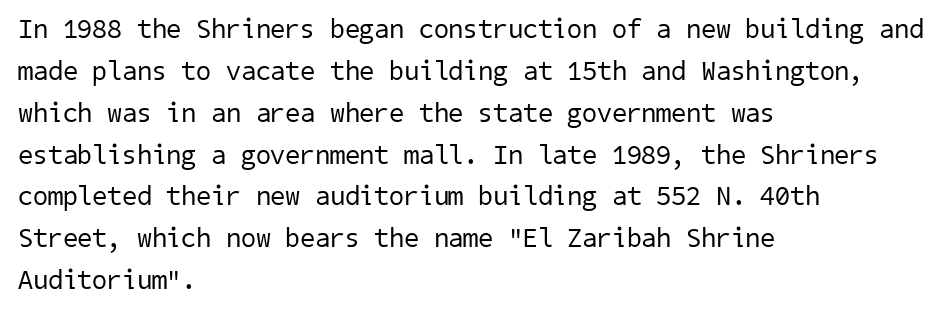
{"bold": "no", "underline": "no", "align": "left", "line_spacing": "normal", "line_spacing_ratio": 1.55, "letter_spacing": "normal", "letter_spacing_em": 0.0, "glyph_px": 27}
